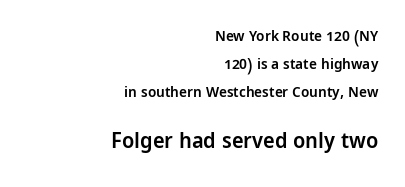
The image shows 22 px text type, upright; set right-aligned, line spacing 1.86x, normal letter spacing, not underlined; the second (bottom) block is 1.47x larger.
